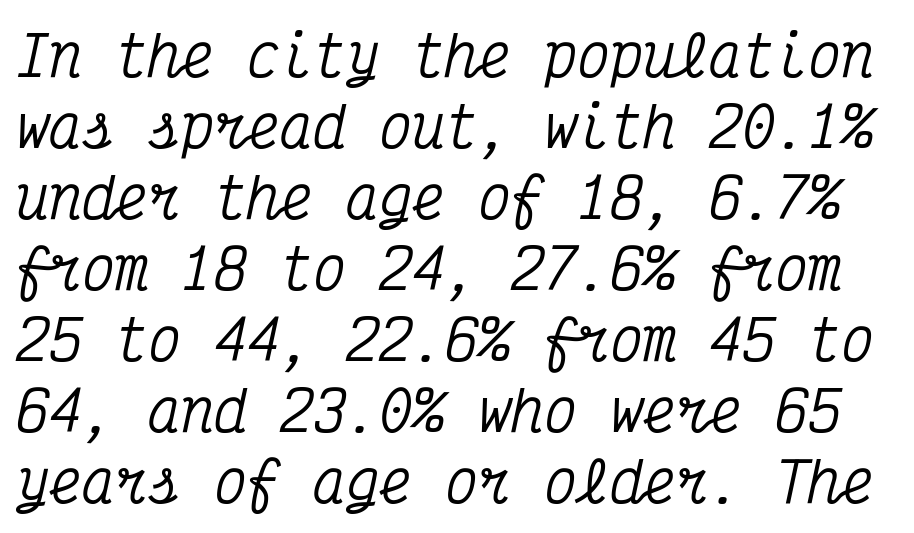
This sample uses an oblique cut, with every glyph tilted off the vertical. Regarding leading, the lines here are spaced in the standard way. Students, note that the glyphs here touch the page at normal intervals. This is serif lettering, the kind often seen in printed books.
